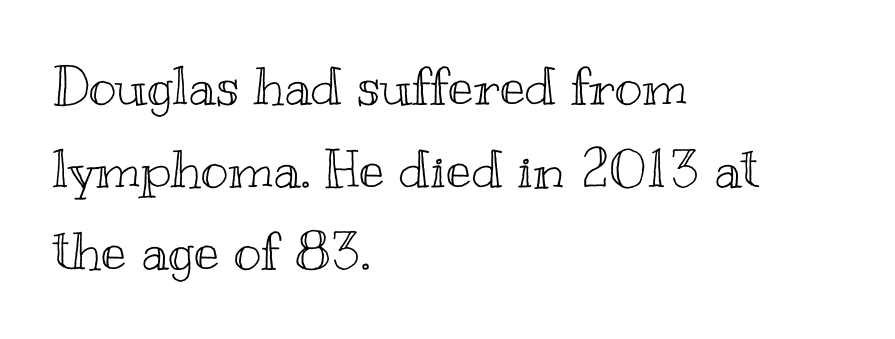
The image shows 53 px wide type, upright; set left-aligned, normal line spacing (1.56x), normal letter spacing, not underlined; a small x-height.
